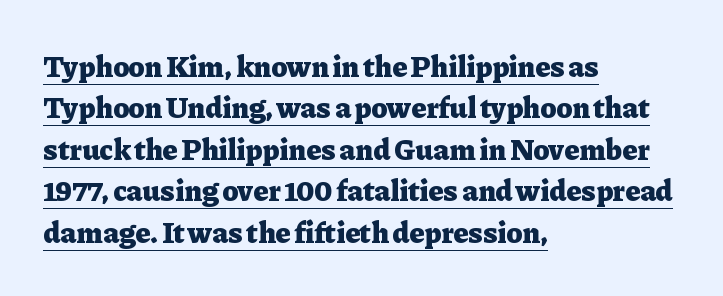
Q: Is the text bold? A: Yes.
Q: Is the text italic (slanted)? A: No, it is upright.
Q: Is the typeface a serif or a sans-serif typeface? A: Serif.
Q: Is the text underlined? A: Yes.
Q: How is the paragraph aligned? A: Left-aligned.
Q: Is the spacing between letters normal or unusually wide? A: Normal.
Q: Is the spacing between lines tight, normal or loose? A: Normal.
Q: Width (condensed, normal, or wide)? A: Normal.
Q: Stroke contrast? A: Low.
Q: x-height? A: Medium.
Q: Monospaced? A: No.
